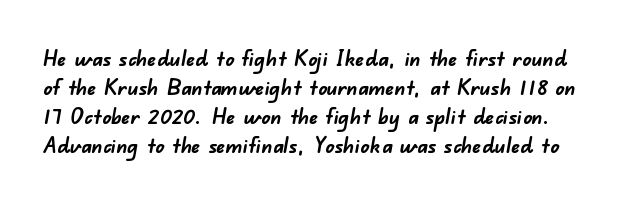
The image shows 22 px bold type; set normal line spacing (1.32x), normal letter spacing, not underlined.
